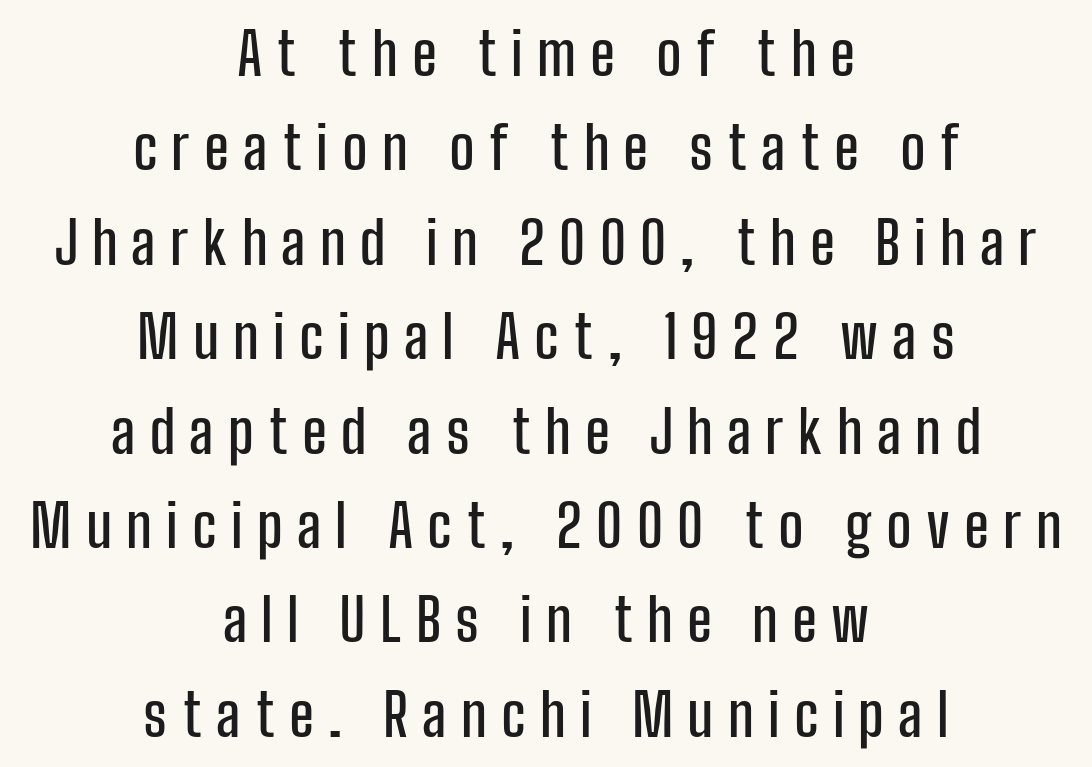
The image shows 59 px condensed sans-serif type, upright; set centered, normal line spacing (1.6x), unusually wide letter spacing (+0.24 em), not underlined; low stroke contrast and a medium x-height.
